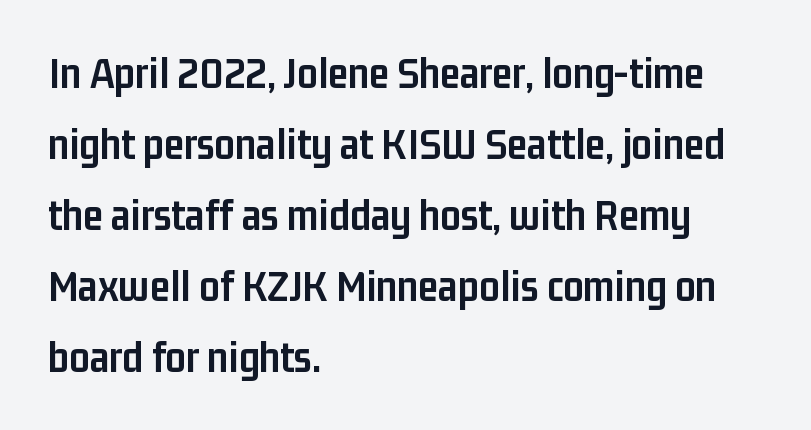
Q: Is the text bold? A: Yes.
Q: Is the text italic (slanted)? A: No, it is upright.
Q: Is the typeface a serif or a sans-serif typeface? A: Sans-serif.
Q: Is the text underlined? A: No.
Q: How is the paragraph aligned? A: Left-aligned.
Q: Is the spacing between letters normal or unusually wide? A: Normal.
Q: Is the spacing between lines tight, normal or loose? A: Normal.
Q: Width (condensed, normal, or wide)? A: Condensed.
Q: Stroke contrast? A: Low.
Q: x-height? A: Medium.
Q: Monospaced? A: No.
